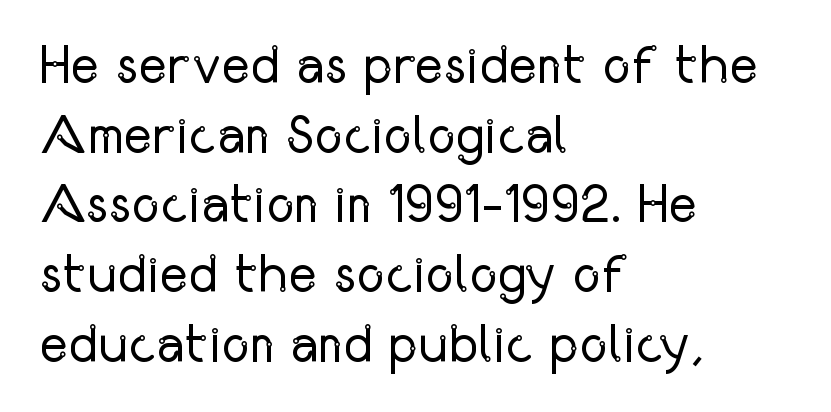
The image shows 54 px regular-weight, condensed sans-serif type, upright; set left-aligned, normal line spacing (1.29x), normal letter spacing, not underlined; low stroke contrast and a medium x-height.
